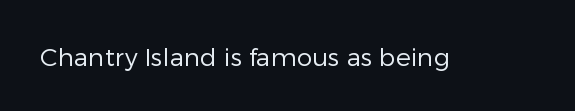
The rendering keeps characters at their native spacing. The font sits on the lighter half of the weight spectrum, regular included. Quick note: underline off. Is there any slant? The stems are plumb.
